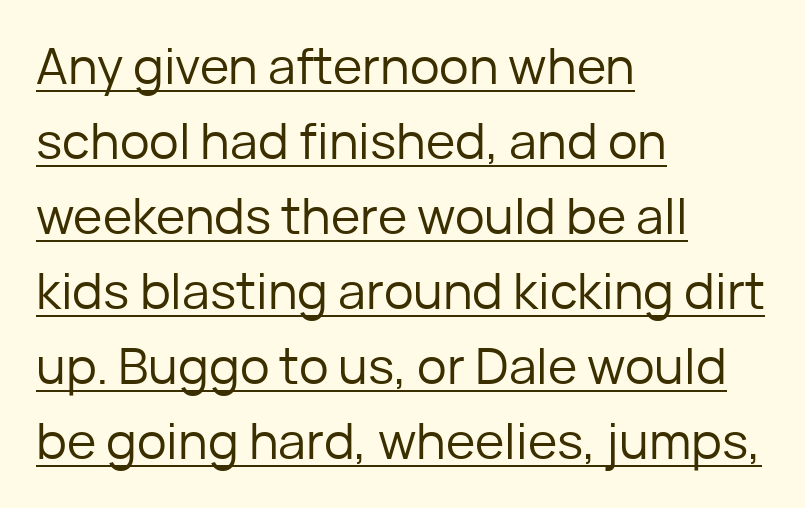
{"serif": "no", "italic": "no", "bold": "no", "weight": "regular", "width": "normal", "stroke_contrast": "low", "x_height": "medium", "monospaced": "no", "underline": "yes", "align": "left", "line_spacing": "normal", "line_spacing_ratio": 1.5, "letter_spacing": "normal", "letter_spacing_em": 0.0, "glyph_px": 50}
